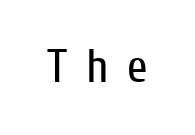
Q: Is the text bold? A: No.
Q: Is the text italic (slanted)? A: No, it is upright.
Q: Is the typeface a serif or a sans-serif typeface? A: Sans-serif.
Q: Is the text underlined? A: No.
Q: Is the spacing between letters normal or unusually wide? A: Unusually wide.
Q: Width (condensed, normal, or wide)? A: Condensed.
Q: Stroke contrast? A: Low.
Q: x-height? A: Medium.
Q: Monospaced? A: No.
